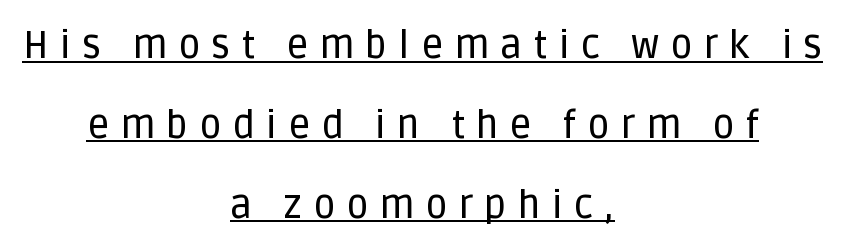
{"serif": "no", "italic": "no", "width": "normal", "stroke_contrast": "low", "x_height": "large", "monospaced": "no", "underline": "yes", "align": "center", "line_spacing": "loose", "line_spacing_ratio": 2.1, "letter_spacing": "wide", "letter_spacing_em": 0.29, "glyph_px": 38}
